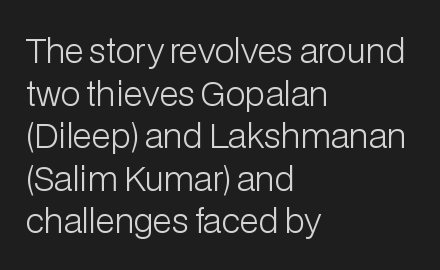
{"serif": "no", "italic": "no", "bold": "no", "weight": "light", "width": "normal", "stroke_contrast": "low", "x_height": "medium", "monospaced": "no", "underline": "no", "align": "left", "line_spacing": "normal", "line_spacing_ratio": 1.29, "letter_spacing": "normal", "letter_spacing_em": 0.0, "glyph_px": 33}
